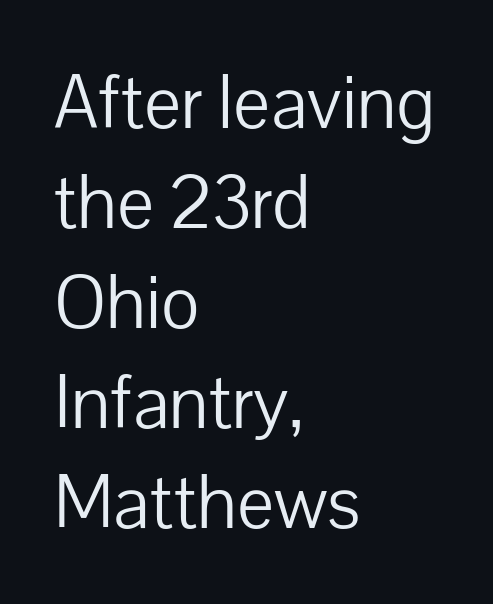
{"serif": "no", "italic": "no", "bold": "no", "weight": "light", "width": "normal", "stroke_contrast": "low", "x_height": "medium", "monospaced": "no", "underline": "no", "align": "left", "line_spacing": "normal", "line_spacing_ratio": 1.35, "letter_spacing": "normal", "letter_spacing_em": 0.0, "glyph_px": 74}
